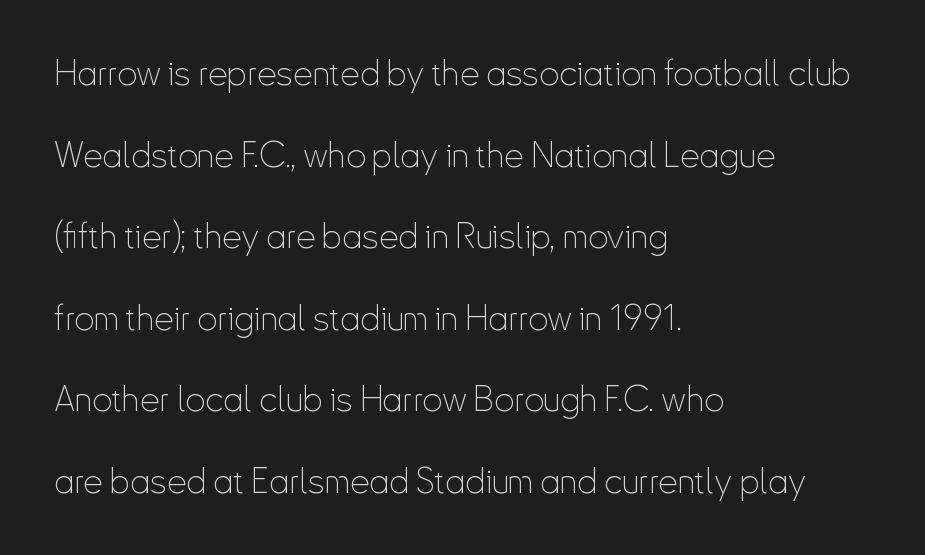
{"serif": "no", "italic": "no", "bold": "no", "weight": "thin", "width": "condensed", "stroke_contrast": "low", "x_height": "small", "monospaced": "no", "underline": "no", "align": "left", "line_spacing": "loose", "line_spacing_ratio": 2.33, "letter_spacing": "normal", "letter_spacing_em": 0.0, "glyph_px": 35}
